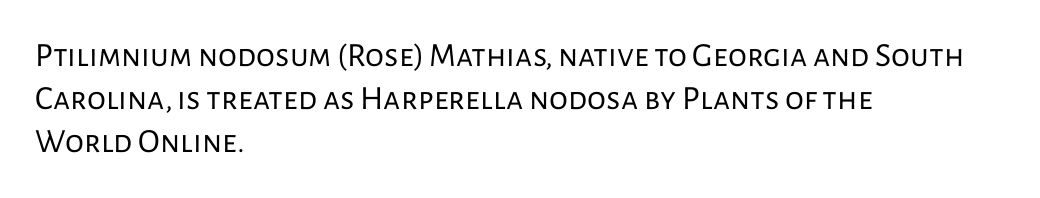
Q: Is the text bold? A: No.
Q: Is the text italic (slanted)? A: No, it is upright.
Q: Is the typeface a serif or a sans-serif typeface? A: Sans-serif.
Q: Is the text underlined? A: No.
Q: How is the paragraph aligned? A: Left-aligned.
Q: Is the spacing between letters normal or unusually wide? A: Normal.
Q: Is the spacing between lines tight, normal or loose? A: Normal.
Q: Width (condensed, normal, or wide)? A: Normal.
Q: Stroke contrast? A: Low.
Q: x-height? A: Medium.
Q: Monospaced? A: No.
